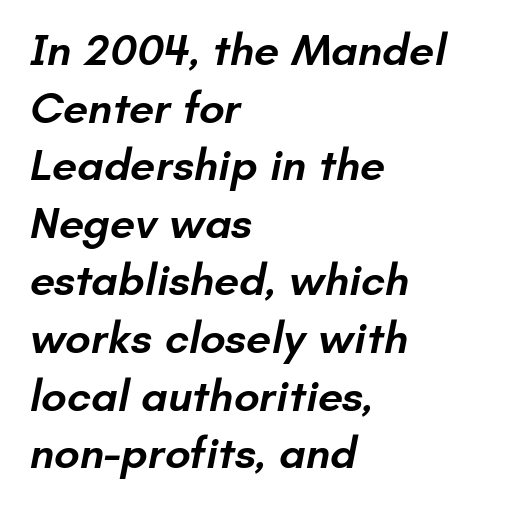
The image shows 45 px semibold sans-serif type; set left-aligned, normal line spacing (1.28x), normal letter spacing, not underlined; low stroke contrast and a small x-height.
